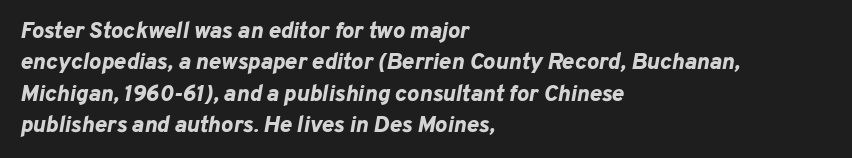
{"italic": "yes", "lean": "right", "slant_degrees": 10, "bold": "yes", "underline": "no", "align": "left", "line_spacing": "normal", "line_spacing_ratio": 1.36, "letter_spacing": "normal", "letter_spacing_em": 0.0, "glyph_px": 23}
